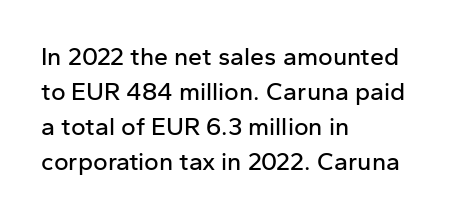
The rendering uses a moderate line-height, typical for paragraphs. A typesetter would call this zero additional tracking. Teacher's note: observe the even left margin — that is flush-left alignment. The string is rendered with underlining switched off. Posture: straight, roman, zero tilt.
